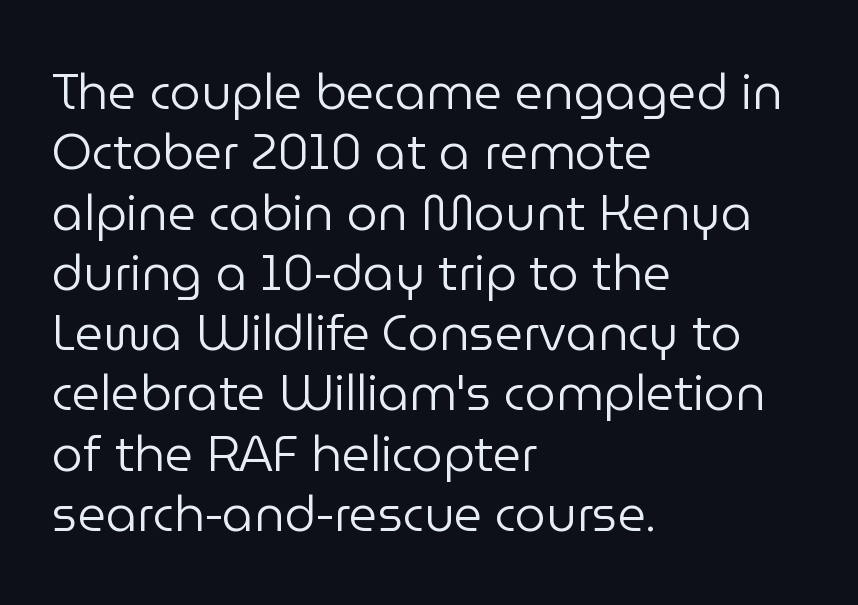
Check where the strokes stop: nothing finishes them off — pure sans. Ascenders rise straight up at ninety degrees. The letters look calm and open, with moderate or lighter stems. A clean baseline with only descenders dipping below it.
